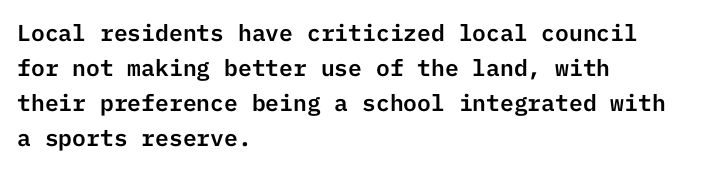
Q: Is the text italic (slanted)? A: No, it is upright.
Q: Is the text underlined? A: No.
Q: How is the paragraph aligned? A: Left-aligned.
Q: Is the spacing between letters normal or unusually wide? A: Normal.
Q: Is the spacing between lines tight, normal or loose? A: Normal.
